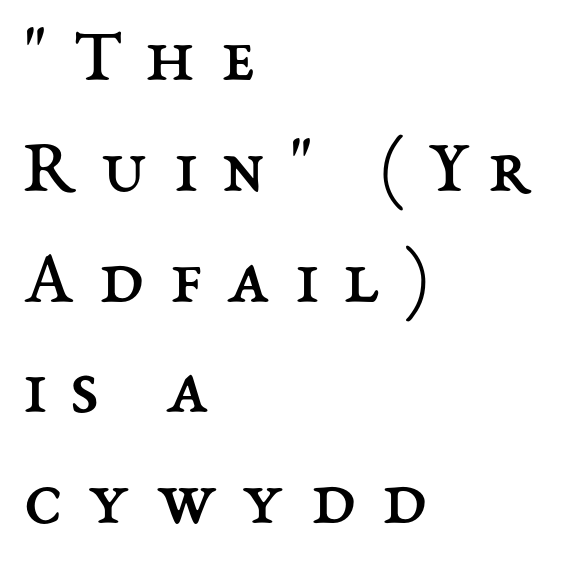
Each letter keeps its own natural width here, so spacing adapts to shape. Display-style spreading of the glyphs; the letterfit is very open. Stroke mass is kept to a normal reading level or below. Is the block centered? No — it sits flush against the left margin.
